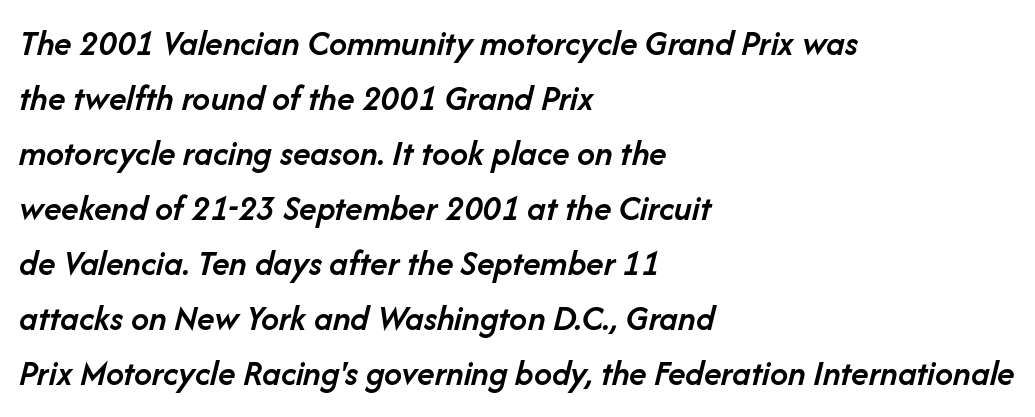
Q: Is the text bold? A: Semi-bold.
Q: Is the text italic (slanted)? A: Yes, it leans right by about 14 degrees.
Q: Is the text underlined? A: No.
Q: How is the paragraph aligned? A: Left-aligned.
Q: Is the spacing between letters normal or unusually wide? A: Normal.
Q: Is the spacing between lines tight, normal or loose? A: Normal.
Q: Width (condensed, normal, or wide)? A: Normal.
Q: Stroke contrast? A: Low.
Q: x-height? A: Medium.
Q: Monospaced? A: No.
